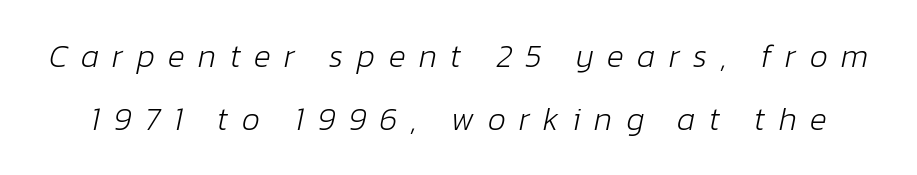
{"italic": "yes", "lean": "right", "slant_degrees": 12, "bold": "no", "weight": "light", "width": "normal", "stroke_contrast": "low", "x_height": "medium", "monospaced": "no", "underline": "no", "line_spacing": "loose", "line_spacing_ratio": 1.98, "letter_spacing": "wide", "letter_spacing_em": 0.42, "glyph_px": 32}
